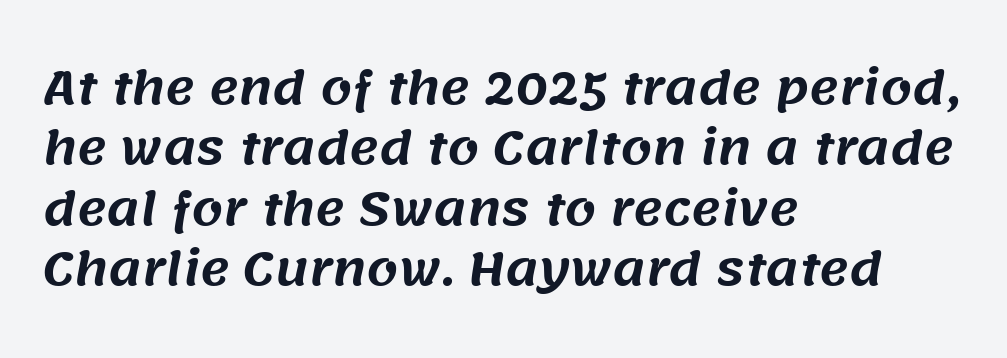
{"serif": "no", "width": "normal", "stroke_contrast": "medium", "x_height": "large", "monospaced": "no", "underline": "no", "align": "left", "line_spacing": "normal", "line_spacing_ratio": 1.34, "letter_spacing": "normal", "letter_spacing_em": 0.0, "glyph_px": 45}
